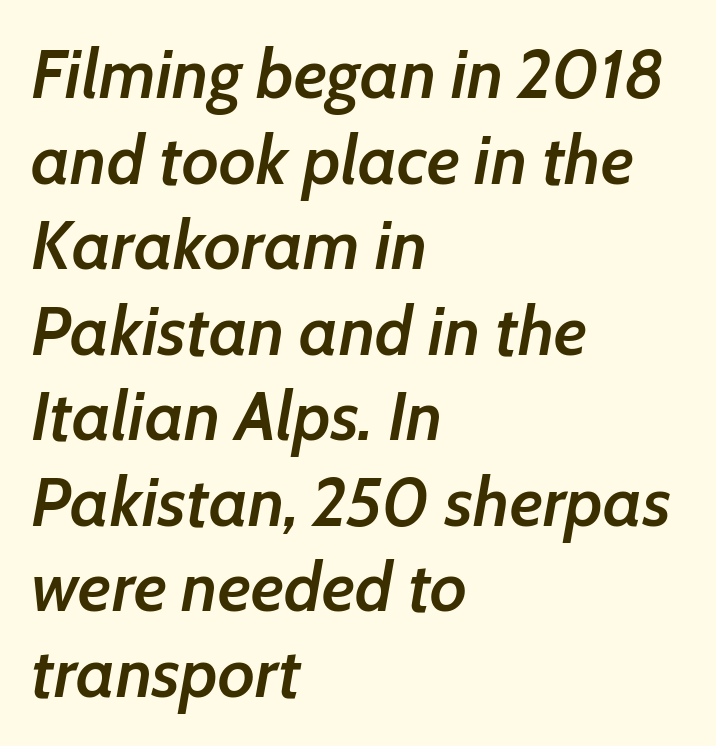
Q: Is the text bold? A: Semi-bold.
Q: Is the text italic (slanted)? A: Yes, it leans right by about 7 degrees.
Q: Is the text underlined? A: No.
Q: How is the paragraph aligned? A: Left-aligned.
Q: Is the spacing between letters normal or unusually wide? A: Normal.
Q: Width (condensed, normal, or wide)? A: Normal.
Q: Stroke contrast? A: Low.
Q: x-height? A: Medium.
Q: Monospaced? A: No.
